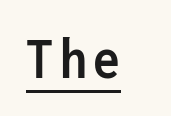
This is sans-serif lettering, the kind often seen on screens and signage. The string is rendered with underlining switched on. The passage shown is typed in a monospace face where columns stay perfectly aligned. Do the letters lean? They stand straight. On the weight axis this lands at bold, roughly 700.
